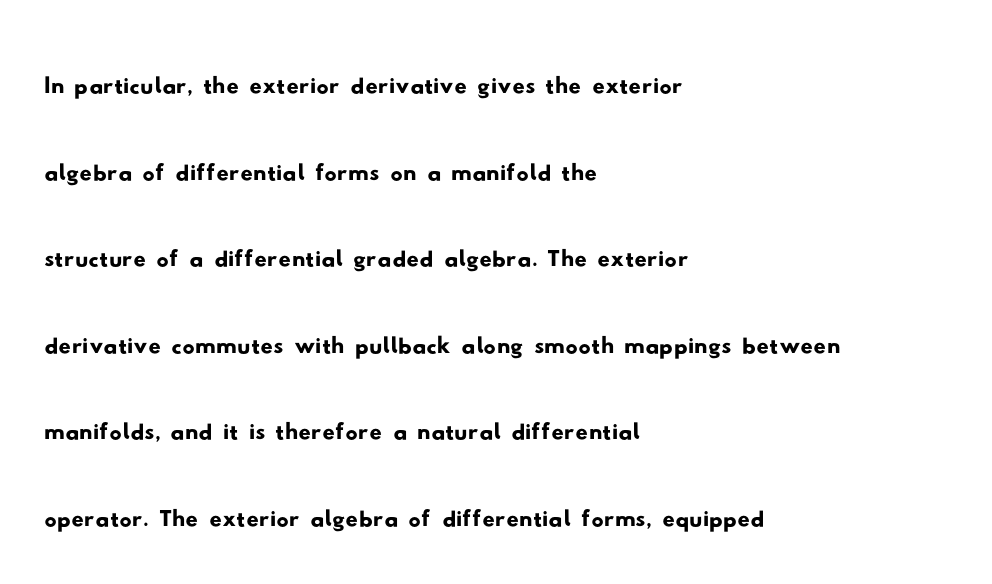
The image shows 61 px wide sans-serif type; set left-aligned, normal line spacing (1.42x), normal letter spacing, not underlined; low stroke contrast and a small x-height.
